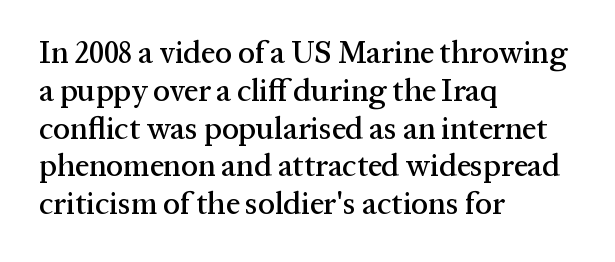
The passage shown is typed in a proportional face where columns would drift. Each letter's strokes conclude with small projecting serifs. All the whitespace from short lines collects on the right. Quick note: not italic, upright. Short note: letters normally spaced. The words here are not underlined.
